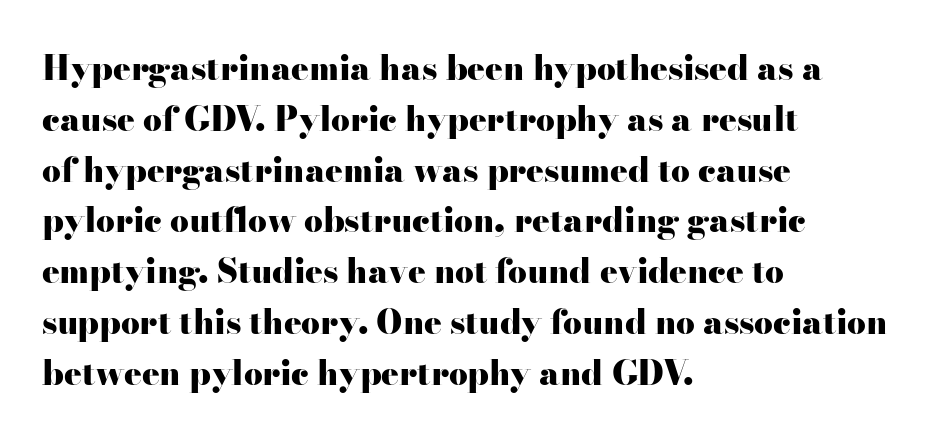
{"serif": "yes", "italic": "no", "bold": "yes", "weight": "heavy", "width": "wide", "stroke_contrast": "high", "x_height": "small", "monospaced": "no", "underline": "no", "align": "left", "line_spacing": "normal", "line_spacing_ratio": 1.54, "letter_spacing": "normal", "letter_spacing_em": 0.0, "glyph_px": 33}
